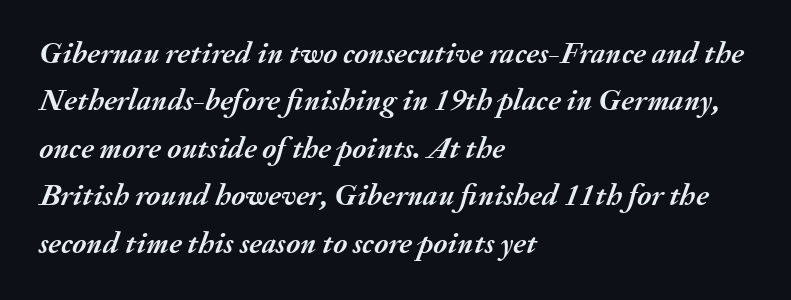
The image shows 31 px semibold type, italic (leaning right); set left-aligned, normal line spacing (1.53x), normal letter spacing, not underlined; medium stroke contrast and a small x-height.
